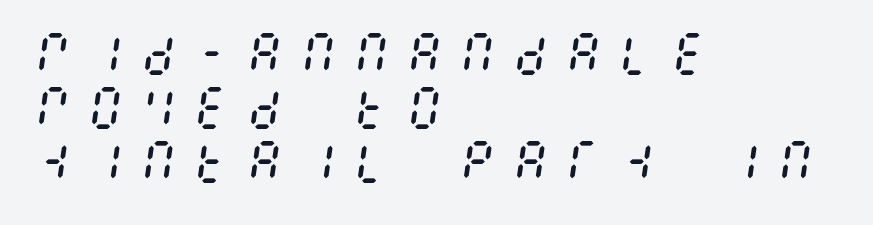
The text block is weighted toward the left margin, trailing off unevenly rightward. This sample uses an oblique cut, with every glyph tilted off the vertical. Substantial extra tracking has been applied to these lines. Quick note: interline space is minimal. Each row of text sits above clean, open space. The strokes carry an ordinary text weight at most.
